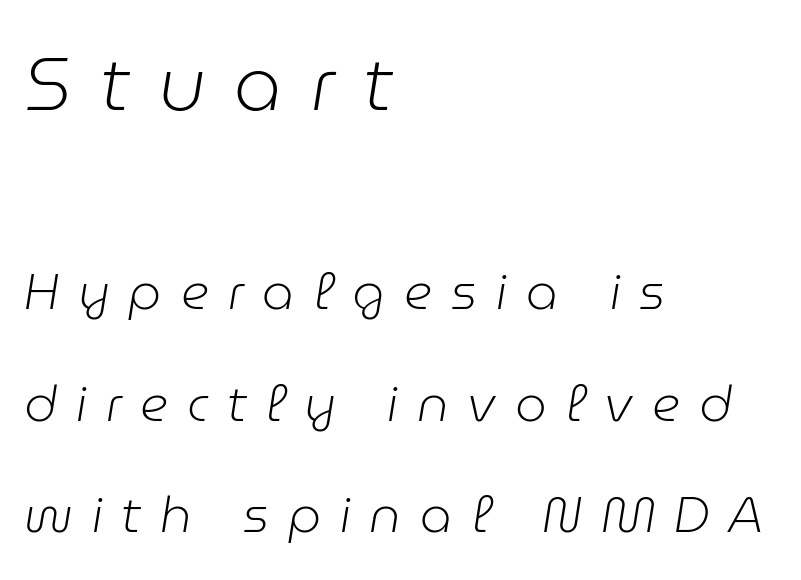
Note: larger setting up top, smaller setting below. Each stroke keeps to a modest, everyday thickness or less. The text carries the slant typical of an italic or oblique font. No word sits above an underline.
